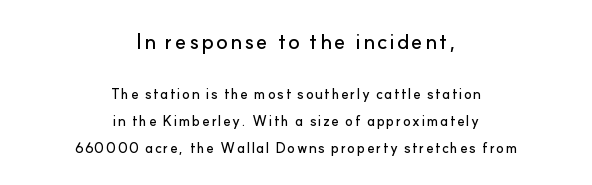
Q: Is the text italic (slanted)? A: No, it is upright.
Q: Is the text underlined? A: No.
Q: How is the paragraph aligned? A: Centered.
Q: Is the spacing between lines tight, normal or loose? A: Loose.
Q: Which block of text is set in a larger size, the first (top) or the second (bottom)? A: The first (top) one.
